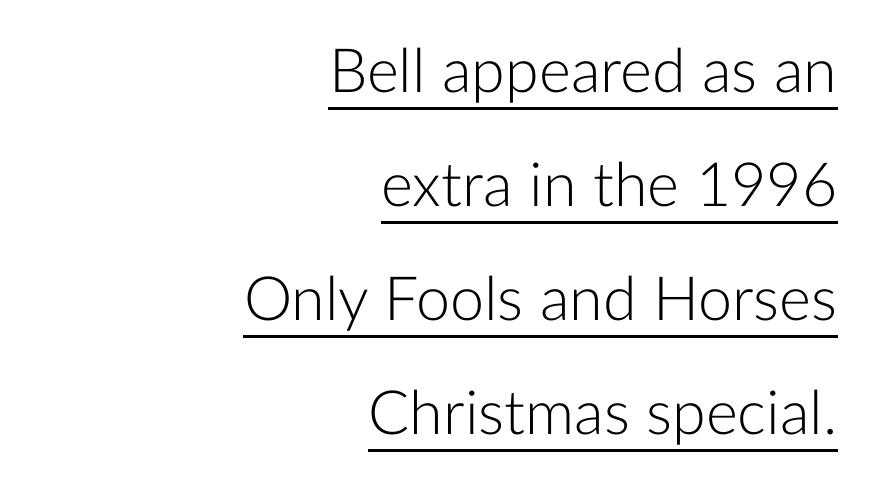
Unlike a traditional serif, this face leaves its strokes unadorned. A typesetter would mark this as roman, not italic. Weight: in the light-to-regular range. Caption: lettering with a line underneath. The line texture is even and compact thanks to regular tracking. This rendering uses right alignment, leaving the left contour irregular.
